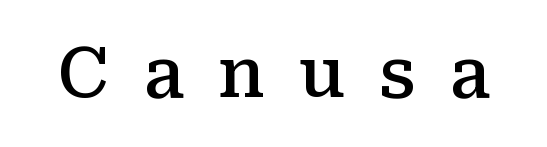
Q: Is the text bold? A: Semi-bold.
Q: Is the text italic (slanted)? A: No, it is upright.
Q: Is the typeface a serif or a sans-serif typeface? A: Serif.
Q: Is the text underlined? A: No.
Q: Is the spacing between letters normal or unusually wide? A: Unusually wide.
Q: Width (condensed, normal, or wide)? A: Normal.
Q: Stroke contrast? A: Medium.
Q: x-height? A: Medium.
Q: Monospaced? A: No.
